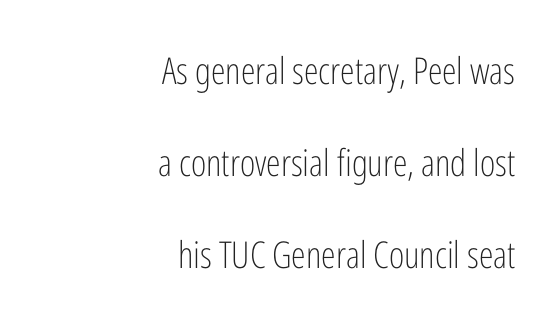
{"serif": "no", "italic": "no", "bold": "no", "weight": "light", "width": "condensed", "stroke_contrast": "low", "x_height": "medium", "monospaced": "no", "underline": "no", "align": "right", "line_spacing": "loose", "line_spacing_ratio": 2.48, "letter_spacing": "normal", "letter_spacing_em": 0.0, "glyph_px": 37}
